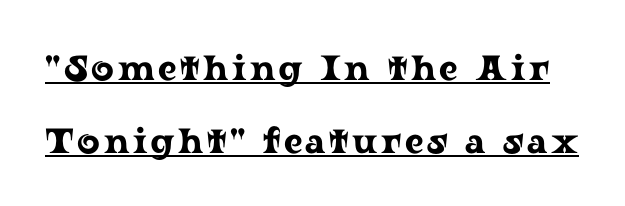
The image shows 35 px wide serif type, upright; set loose line spacing (2.1x), underlined; low stroke contrast and a medium x-height.
